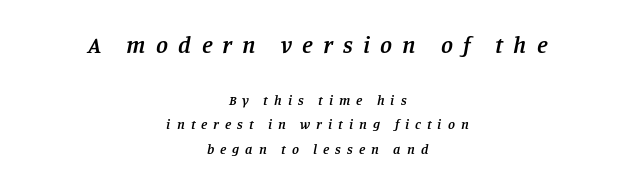
{"italic": "yes", "lean": "right", "slant_degrees": 11, "bold": "semi", "underline": "no", "align": "center", "line_spacing_ratio": 1.77, "letter_spacing": "wide", "letter_spacing_em": 0.43, "larger_block": "first", "size_ratio": 1.71, "glyph_px": 24}
